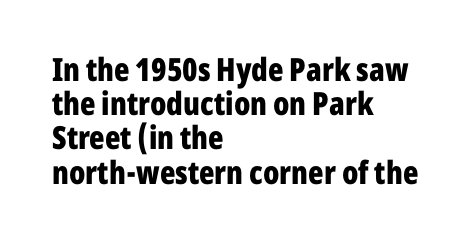
The image shows 32 px bold, condensed sans-serif type, upright; set left-aligned, tight line spacing (1.07x), normal letter spacing, not underlined; low stroke contrast and a medium x-height.
